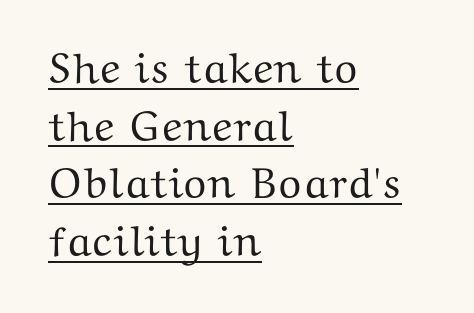
Q: Is the text italic (slanted)? A: No, it is upright.
Q: Is the typeface a serif or a sans-serif typeface? A: Serif.
Q: Is the text underlined? A: Yes.
Q: How is the paragraph aligned? A: Left-aligned.
Q: Is the spacing between letters normal or unusually wide? A: Normal.
Q: Is the spacing between lines tight, normal or loose? A: Normal.
Q: Width (condensed, normal, or wide)? A: Wide.
Q: Stroke contrast? A: Medium.
Q: x-height? A: Medium.
Q: Monospaced? A: No.
